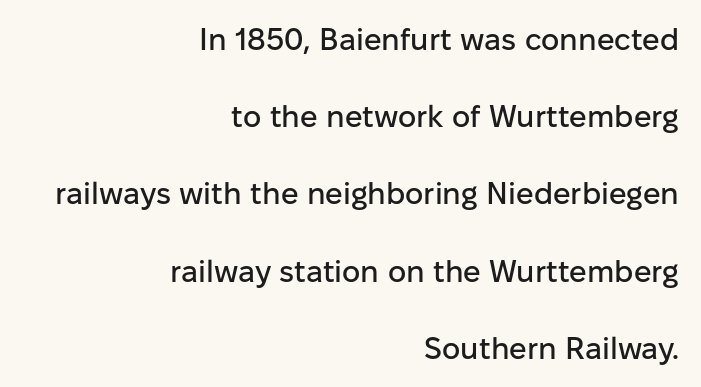
This rendering features lettering with no underline. Every stem runs plumb, perpendicular to the baseline. Typographically, this falls in the sans-serif category. Every row of glyphs terminates at an identical x-position on the right.
